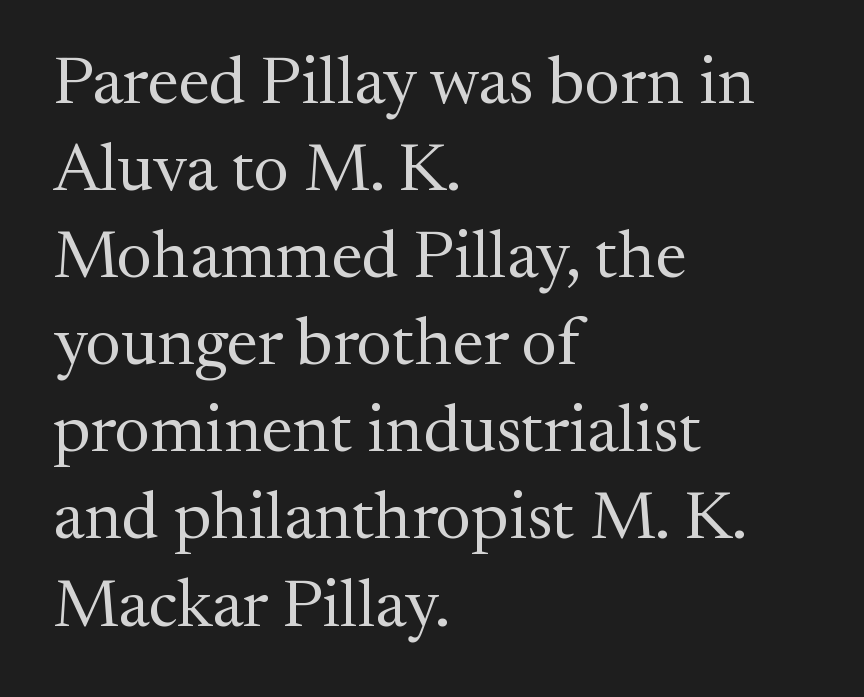
Nothing heavy about these letters — not bold at all. The lines in this sample share a left origin and differ only in where they stop. Underlining? Definitely not there. Think of a printed novel: that variable character pitch is what you see here. Serif or sans? Serif — the stroke terminals have little feet.
